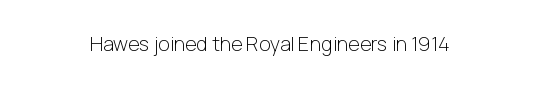
If you folded the block vertically in half, each line would mirror itself in length. Glance below the letters and you will spot only blank space. Is the stroke heavy? The answer is a plain regular-or-lighter. This rendering leaves character spacing at its baseline value. The specimen reads as upright at a glance.
